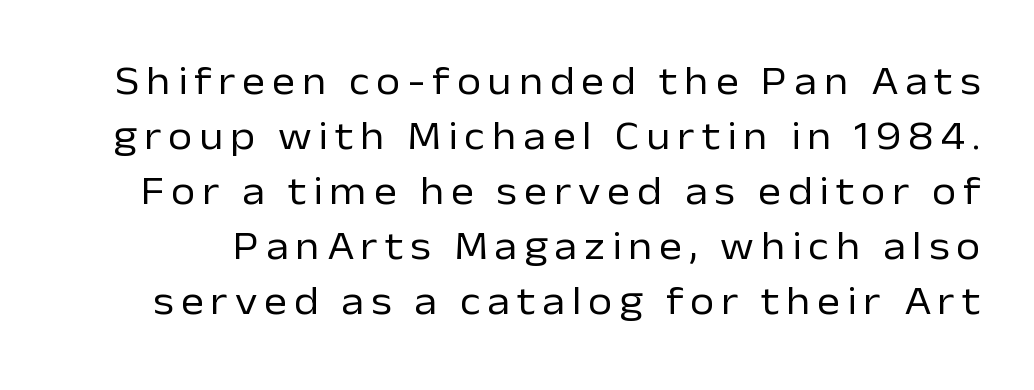
Here the designer chose a conventional face with non-uniform glyph widths. The passage shown is not bold in any degree. Serifs: no, the terminals of the letterforms are clean. If you measured baseline to baseline, you'd find a middling distance.
